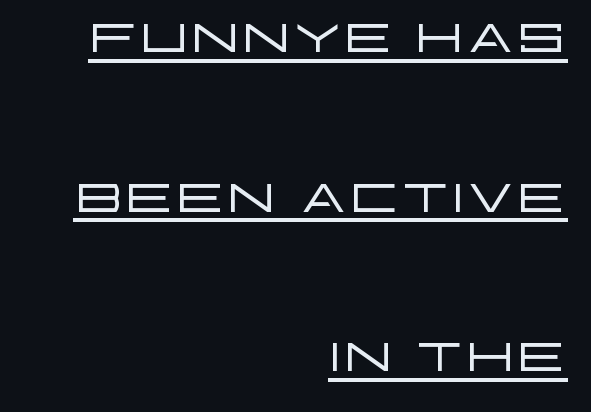
The gaps between neighbouring characters are ordinary and unremarkable. You can tell it's not italic because the verticals are truly vertical. Is the block centered? No — it sits flush against the right margin. Each new line begins a long way beneath the previous one.
